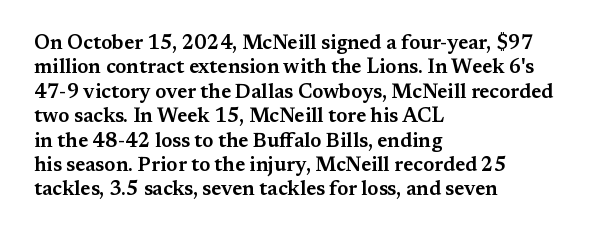
The image shows 20 px text type, upright; set left-aligned, line spacing 1.22x, normal letter spacing, not underlined.
